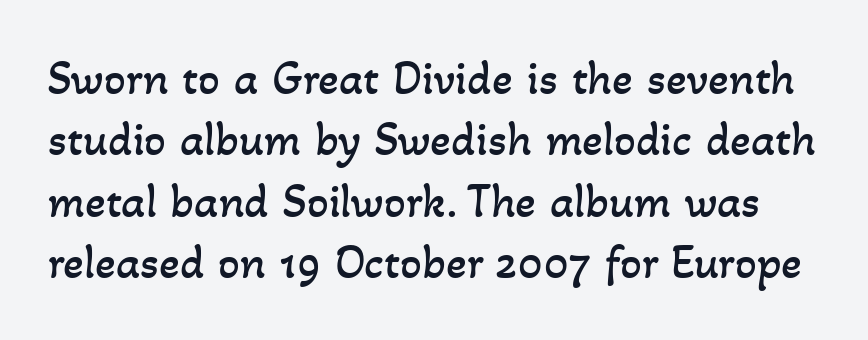
The image shows 48 px regular-weight type; set normal line spacing (1.28x), normal letter spacing, not underlined; low stroke contrast and a small x-height.
